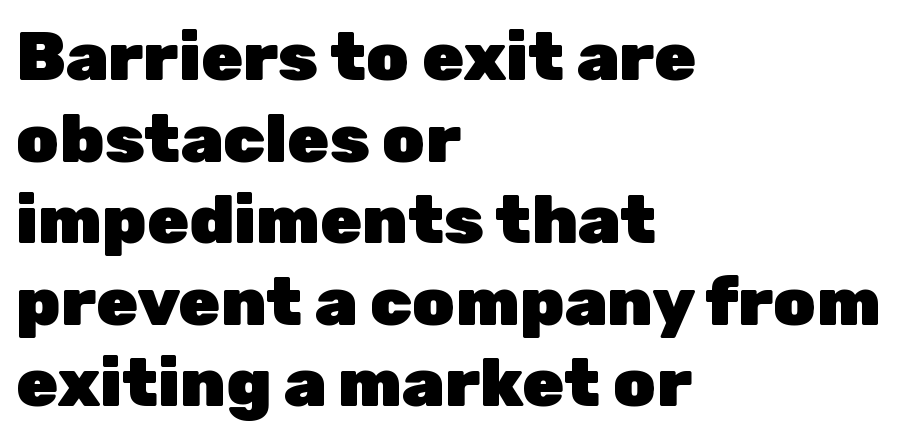
The image shows 68 px heavy sans-serif type, upright; set left-aligned, line spacing 1.2x, normal letter spacing, not underlined; low stroke contrast and a medium x-height.
